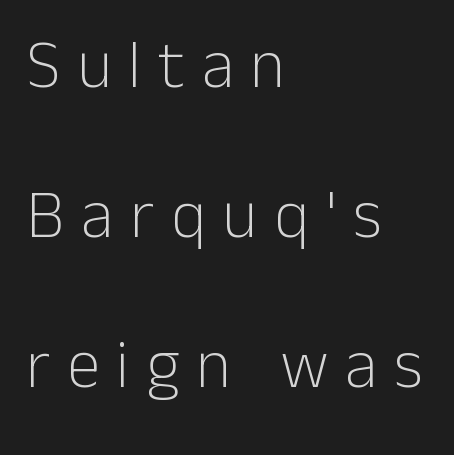
The passage shown is not underscored anywhere. The type family on display is of the sans-serif kind. Looks like regular typesetting: each glyph gets only the width it needs. Layout note: lines flush left. It's the straight-up-and-down kind of type.
